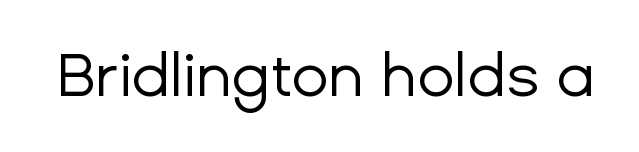
{"serif": "no", "italic": "no", "bold": "no", "weight": "regular", "width": "normal", "stroke_contrast": "low", "x_height": "medium", "monospaced": "no", "underline": "no", "letter_spacing": "normal", "letter_spacing_em": 0.0, "glyph_px": 61}
